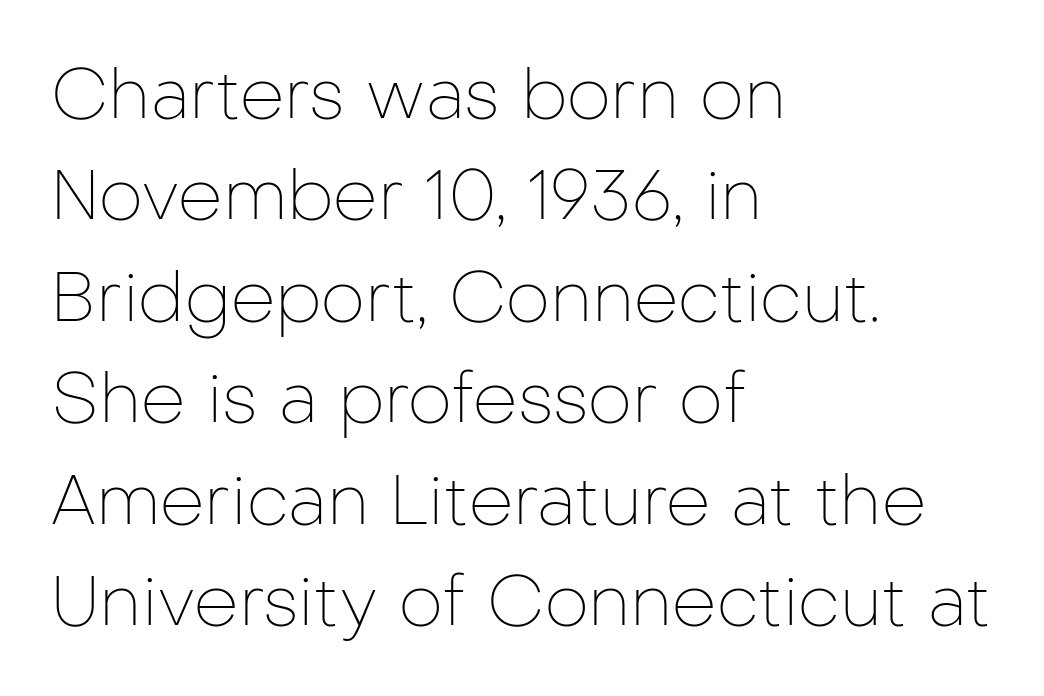
{"serif": "no", "italic": "no", "bold": "no", "weight": "thin", "width": "normal", "stroke_contrast": "low", "x_height": "medium", "monospaced": "no", "underline": "no", "align": "left", "line_spacing": "normal", "line_spacing_ratio": 1.45, "letter_spacing": "normal", "letter_spacing_em": 0.0, "glyph_px": 70}
